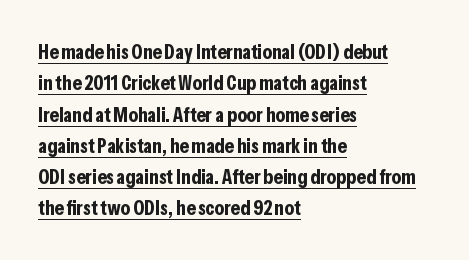
{"italic": "no", "bold": "yes", "underline": "yes", "align": "left", "line_spacing": "normal", "line_spacing_ratio": 1.49, "letter_spacing": "normal", "letter_spacing_em": 0.0, "glyph_px": 21}
